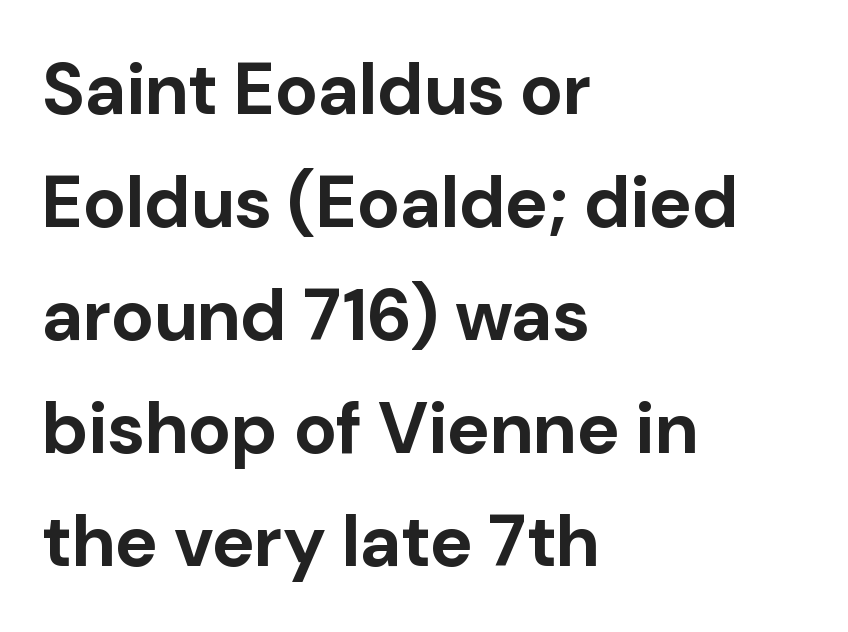
Q: Is the text bold? A: Yes.
Q: Is the text italic (slanted)? A: No, it is upright.
Q: Is the typeface a serif or a sans-serif typeface? A: Sans-serif.
Q: Is the text underlined? A: No.
Q: How is the paragraph aligned? A: Left-aligned.
Q: Is the spacing between letters normal or unusually wide? A: Normal.
Q: Is the spacing between lines tight, normal or loose? A: Normal.
Q: Width (condensed, normal, or wide)? A: Normal.
Q: Stroke contrast? A: Low.
Q: x-height? A: Medium.
Q: Monospaced? A: No.
